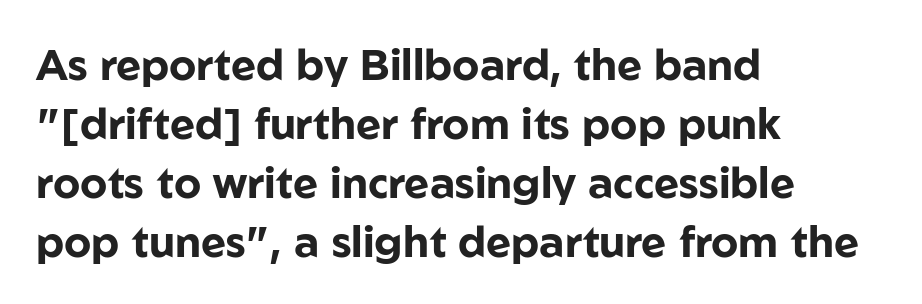
In terms of posture, this sample is upright. Check under the words: just untouched page. Check where the strokes stop: nothing finishes them off — pure sans. Compared with typical paragraphs, the rows here are spaced about the same. Caption: multi-line text, flush left, ragged right. The face used here is rendered with its standard letterfit.
